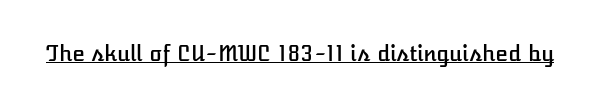
{"italic": "no", "underline": "yes", "letter_spacing": "normal", "letter_spacing_em": 0.0, "glyph_px": 21}
